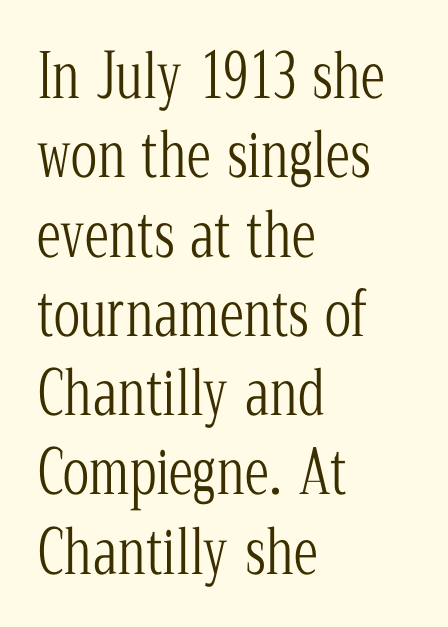
{"serif": "yes", "italic": "no", "bold": "no", "weight": "light", "width": "condensed", "stroke_contrast": "low", "x_height": "medium", "monospaced": "no", "underline": "no", "align": "left", "line_spacing": "normal", "line_spacing_ratio": 1.3, "letter_spacing": "normal", "letter_spacing_em": 0.0, "glyph_px": 61}
